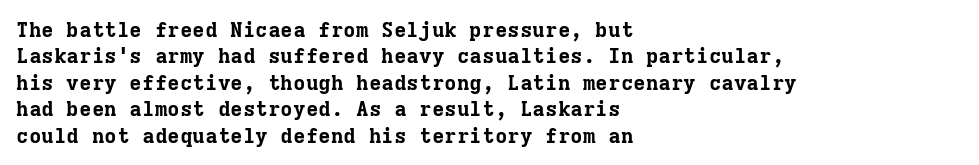
{"italic": "no", "bold": "yes", "underline": "no", "align": "left", "line_spacing": "normal", "line_spacing_ratio": 1.26, "letter_spacing": "normal", "letter_spacing_em": 0.0, "glyph_px": 21}
